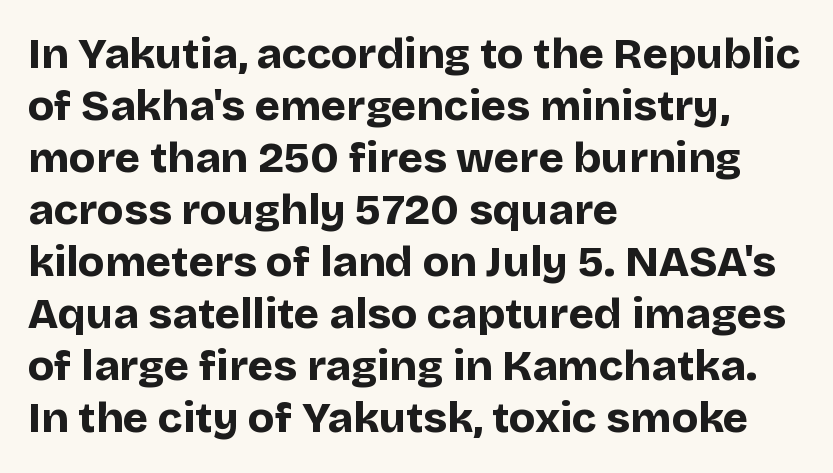
The image shows 43 px bold sans-serif type, upright; set left-aligned, line spacing 1.21x, normal letter spacing, not underlined; low stroke contrast and a large x-height.
